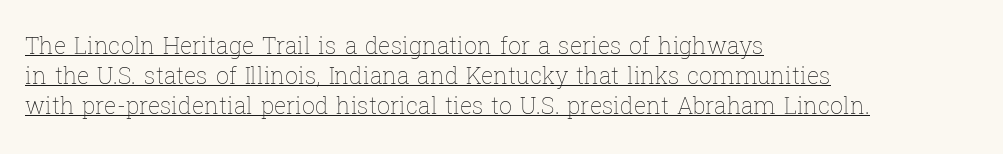
Stems and bowls with no extra thickness — not bold. Look at the tracking — it's just the regular setting, nothing added. What decoration does the sample have? An underline. No italicization has been applied; the sample stays upright. Reading down the column, the eye jumps a familiar distance to each next line. These lines stack with their left ends in a neat column.
